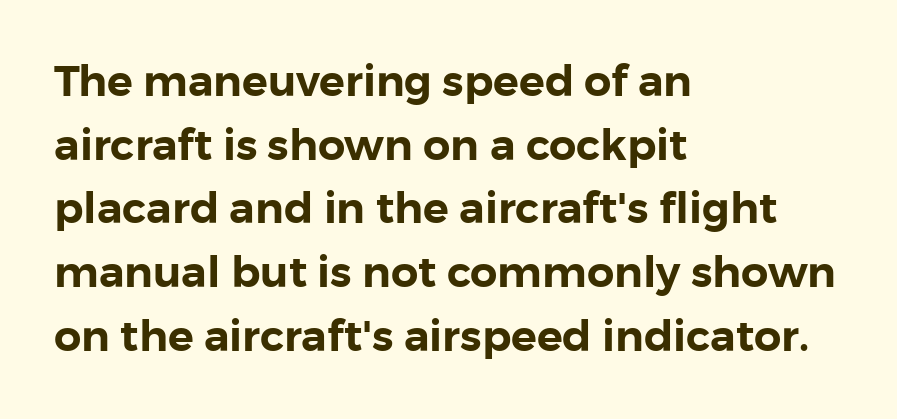
{"serif": "no", "italic": "no", "width": "normal", "stroke_contrast": "low", "x_height": "medium", "monospaced": "no", "underline": "no", "align": "left", "line_spacing": "normal", "line_spacing_ratio": 1.48, "letter_spacing": "normal", "letter_spacing_em": 0.0, "glyph_px": 43}
